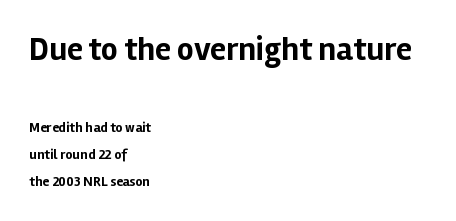
Q: Is the text bold? A: Yes.
Q: Is the text italic (slanted)? A: No, it is upright.
Q: Is the typeface a serif or a sans-serif typeface? A: Sans-serif.
Q: Is the text underlined? A: No.
Q: How is the paragraph aligned? A: Left-aligned.
Q: Is the spacing between letters normal or unusually wide? A: Normal.
Q: Is the spacing between lines tight, normal or loose? A: Loose.
Q: Which block of text is set in a larger size, the first (top) or the second (bottom)? A: The first (top) one.
Q: Width (condensed, normal, or wide)? A: Normal.
Q: Stroke contrast? A: Low.
Q: x-height? A: Medium.
Q: Monospaced? A: No.
